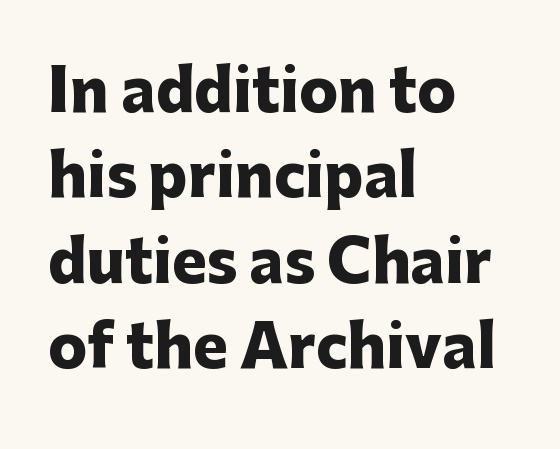
Words float on clear page, feet unadorned. Each new line begins a customary step beneath the previous one. The face used here is a sans, in the tradition of grotesques and geometrics. The rendering anchors every line to the left-hand side. Unlike italic type, these characters show no tilt at all. Heft: maximum for text — a bold.
